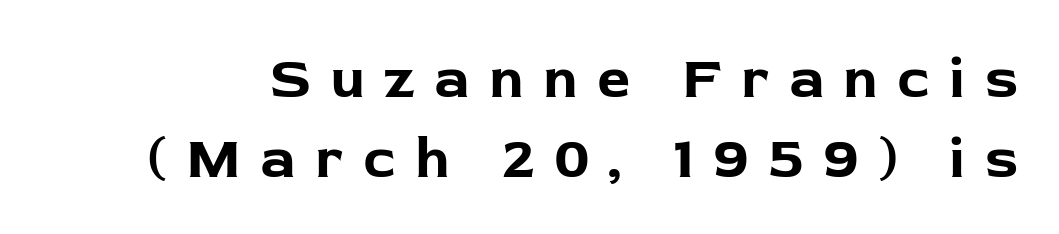
The image shows 58 px bold sans-serif type, upright; set normal line spacing (1.38x), unusually wide letter spacing (+0.33 em), not underlined; low stroke contrast and a medium x-height.
